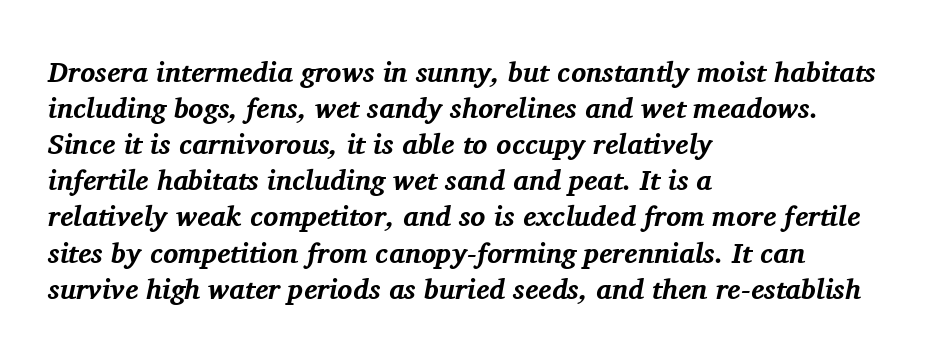
Q: Is the text bold? A: Yes.
Q: Is the text italic (slanted)? A: Yes, it leans right by about 11 degrees.
Q: Is the typeface a serif or a sans-serif typeface? A: Serif.
Q: Is the text underlined? A: No.
Q: How is the paragraph aligned? A: Left-aligned.
Q: Is the spacing between letters normal or unusually wide? A: Normal.
Q: Is the spacing between lines tight, normal or loose? A: Normal.
Q: Width (condensed, normal, or wide)? A: Normal.
Q: Stroke contrast? A: Medium.
Q: x-height? A: Medium.
Q: Monospaced? A: No.
